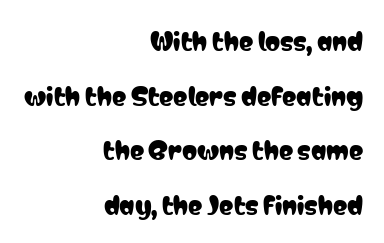
Q: Is the text italic (slanted)? A: No, it is upright.
Q: Is the text underlined? A: No.
Q: How is the paragraph aligned? A: Right-aligned.
Q: Is the spacing between letters normal or unusually wide? A: Normal.
Q: Is the spacing between lines tight, normal or loose? A: Loose.
